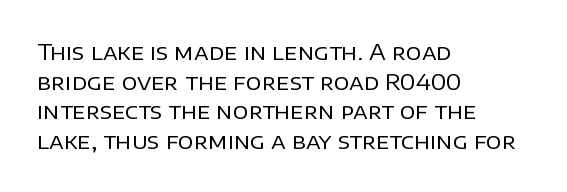
Q: Is the text bold? A: No.
Q: Is the text italic (slanted)? A: No, it is upright.
Q: Is the text underlined? A: No.
Q: How is the paragraph aligned? A: Left-aligned.
Q: Is the spacing between letters normal or unusually wide? A: Normal.
Q: Is the spacing between lines tight, normal or loose? A: Normal.
